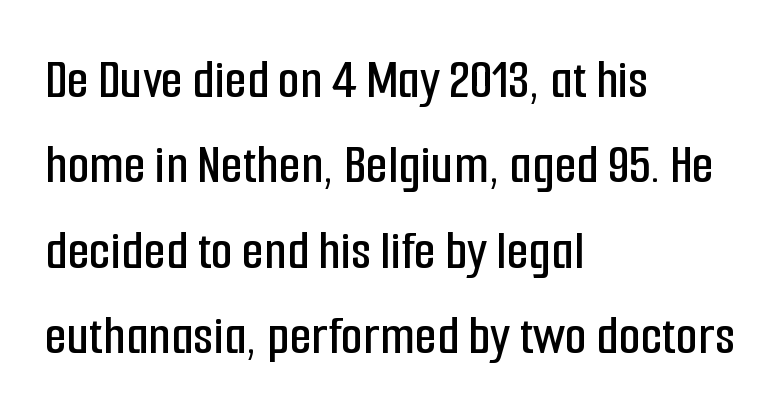
{"serif": "no", "italic": "no", "width": "condensed", "stroke_contrast": "low", "x_height": "medium", "monospaced": "no", "underline": "no", "align": "left", "line_spacing": "normal", "line_spacing_ratio": 1.5, "letter_spacing": "normal", "letter_spacing_em": 0.0, "glyph_px": 57}
